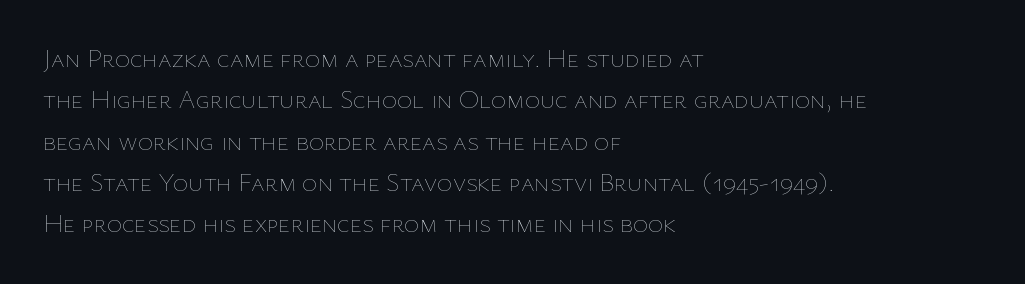
The image shows 26 px text type, upright; set left-aligned, normal line spacing (1.59x), normal letter spacing, not underlined.
